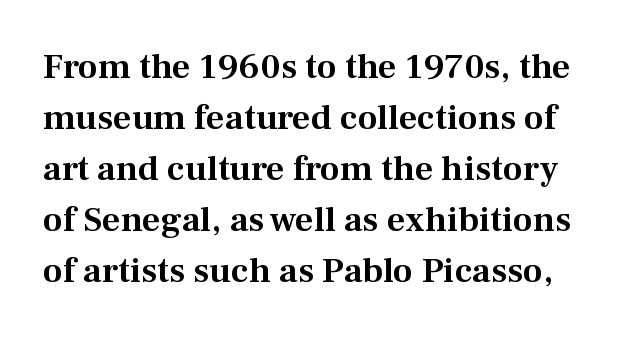
The image shows 36 px serif type, upright; set normal line spacing (1.42x), normal letter spacing, not underlined; medium stroke contrast and a medium x-height.
